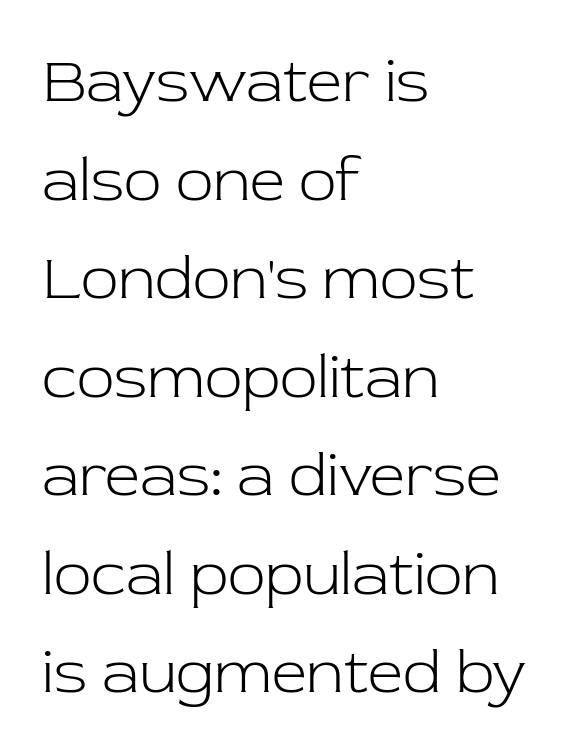
Q: Is the text bold? A: No.
Q: Is the text italic (slanted)? A: No, it is upright.
Q: Is the typeface a serif or a sans-serif typeface? A: Serif.
Q: Is the text underlined? A: No.
Q: How is the paragraph aligned? A: Left-aligned.
Q: Is the spacing between letters normal or unusually wide? A: Normal.
Q: Is the spacing between lines tight, normal or loose? A: Normal.
Q: Width (condensed, normal, or wide)? A: Normal.
Q: Stroke contrast? A: Low.
Q: x-height? A: Medium.
Q: Monospaced? A: No.
